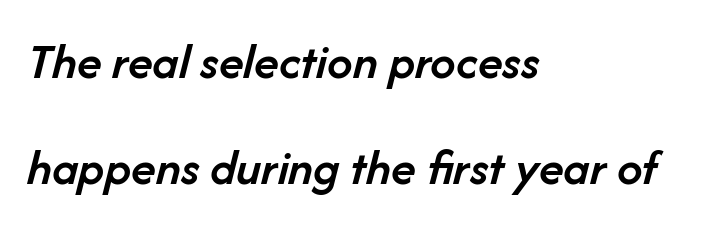
The image shows 51 px semibold type, italic (leaning right); set left-aligned, loose line spacing (2.07x), normal letter spacing, not underlined; low stroke contrast and a medium x-height.
